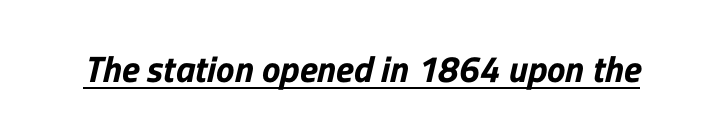
The image shows 37 px sans-serif type; set normal letter spacing, underlined; low stroke contrast and a medium x-height.
